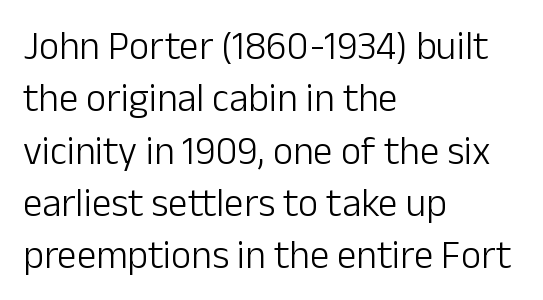
Q: Is the text bold? A: No.
Q: Is the text italic (slanted)? A: No, it is upright.
Q: Is the typeface a serif or a sans-serif typeface? A: Sans-serif.
Q: Is the text underlined? A: No.
Q: How is the paragraph aligned? A: Left-aligned.
Q: Is the spacing between letters normal or unusually wide? A: Normal.
Q: Is the spacing between lines tight, normal or loose? A: Normal.
Q: Width (condensed, normal, or wide)? A: Normal.
Q: Stroke contrast? A: Low.
Q: x-height? A: Medium.
Q: Monospaced? A: No.
